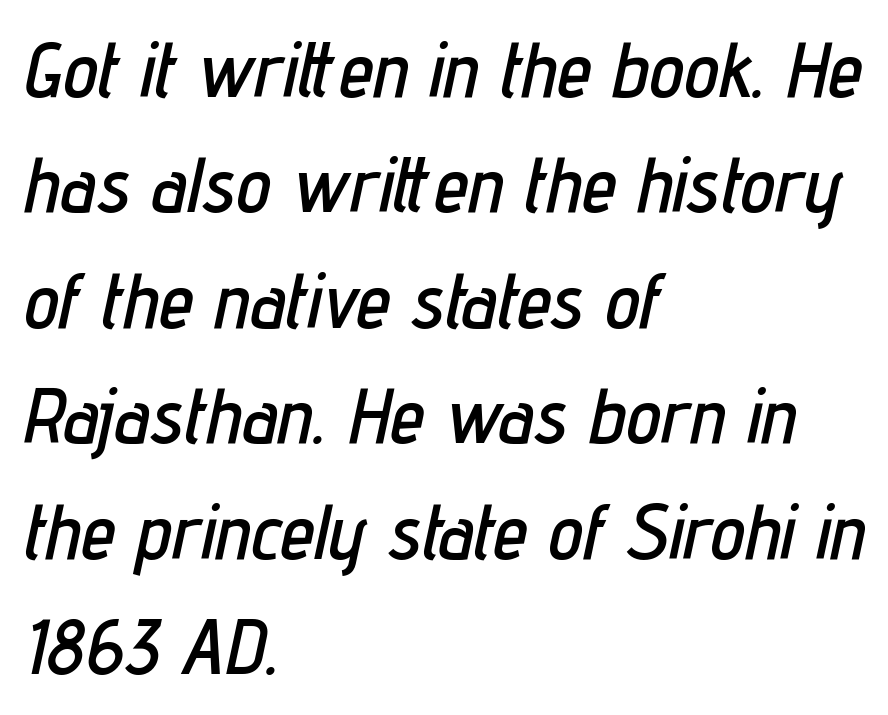
The image shows 78 px condensed type, italic (leaning right); set left-aligned, normal line spacing (1.48x), normal letter spacing, not underlined; low stroke contrast and a medium x-height.
